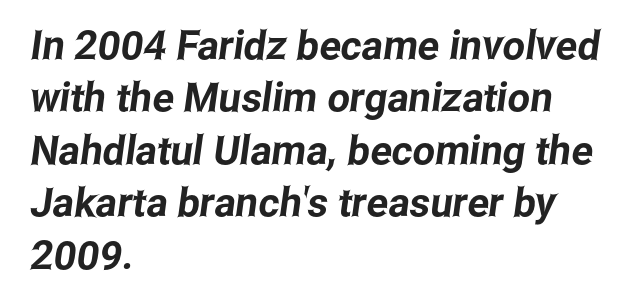
{"serif": "no", "width": "condensed", "stroke_contrast": "low", "x_height": "medium", "monospaced": "no", "underline": "no", "align": "left", "line_spacing": "normal", "line_spacing_ratio": 1.31, "letter_spacing": "normal", "letter_spacing_em": 0.0, "glyph_px": 40}
